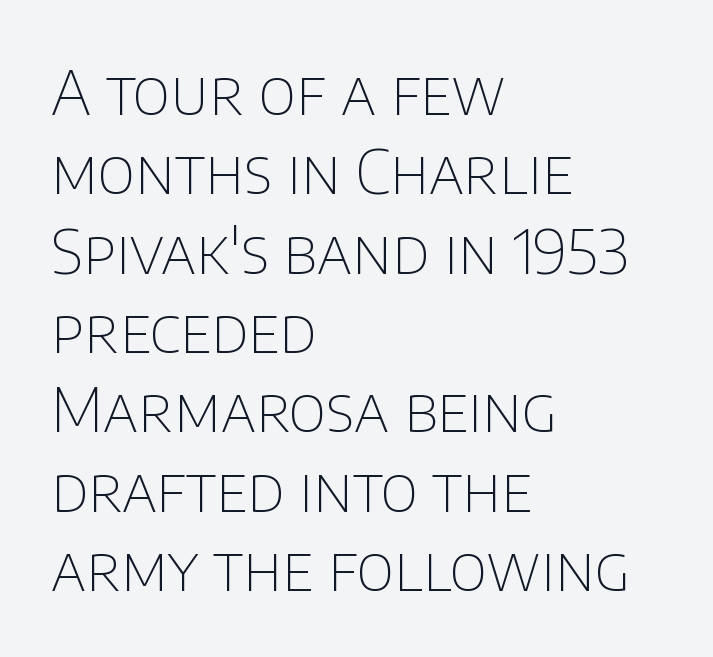
Q: Is the text bold? A: No.
Q: Is the text italic (slanted)? A: No, it is upright.
Q: Is the typeface a serif or a sans-serif typeface? A: Sans-serif.
Q: Is the text underlined? A: No.
Q: How is the paragraph aligned? A: Left-aligned.
Q: Is the spacing between letters normal or unusually wide? A: Normal.
Q: Is the spacing between lines tight, normal or loose? A: Normal.
Q: Width (condensed, normal, or wide)? A: Normal.
Q: Stroke contrast? A: Low.
Q: x-height? A: Large.
Q: Monospaced? A: No.
